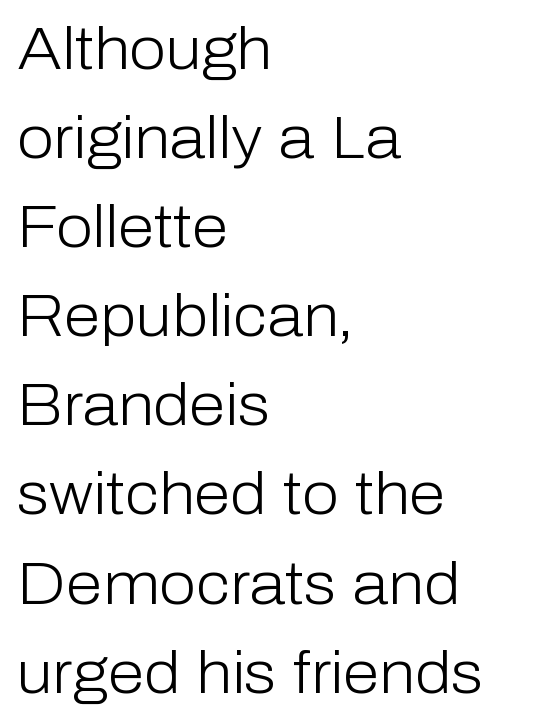
{"serif": "no", "italic": "no", "bold": "no", "weight": "light", "width": "normal", "stroke_contrast": "low", "x_height": "medium", "monospaced": "no", "underline": "no", "align": "left", "line_spacing": "normal", "line_spacing_ratio": 1.51, "letter_spacing": "normal", "letter_spacing_em": 0.0, "glyph_px": 59}
